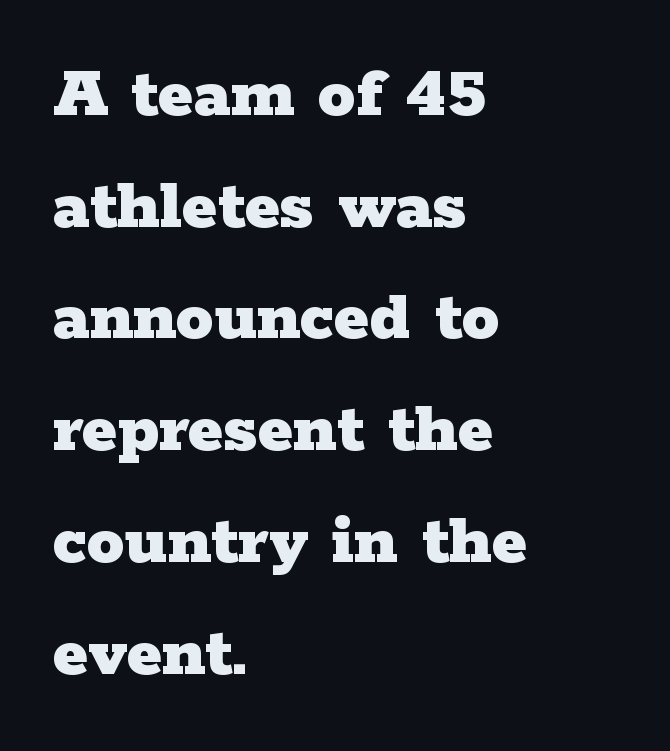
Look at the stroke-to-counter ratio: heavy, a bold. Lines of text with bare space underneath. The tracking reads as untouched default to a designer's eye. The typeface chosen for these lines features serifs.
